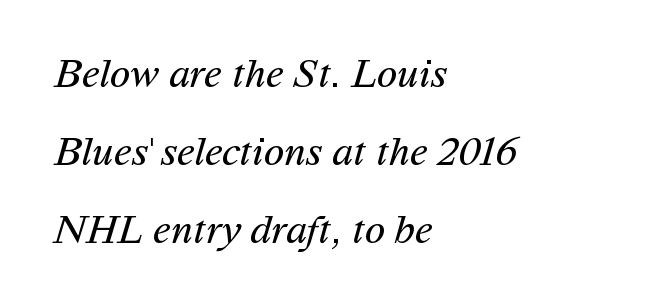
To sum up the face: it is a sans, with no serifs. Each stroke keeps to a modest, everyday thickness or less. Beneath every word, the page is bare. This sample has the flowing, uneven cadence of proportional lettering.
